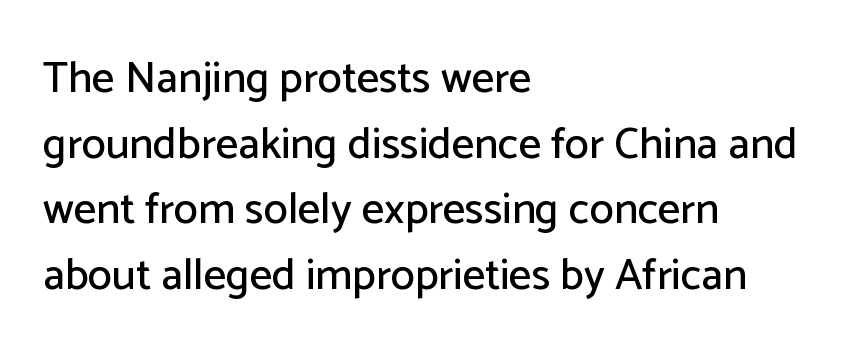
Q: Is the text italic (slanted)? A: No, it is upright.
Q: Is the typeface a serif or a sans-serif typeface? A: Sans-serif.
Q: Is the text underlined? A: No.
Q: How is the paragraph aligned? A: Left-aligned.
Q: Is the spacing between letters normal or unusually wide? A: Normal.
Q: Is the spacing between lines tight, normal or loose? A: Normal.
Q: Width (condensed, normal, or wide)? A: Normal.
Q: Stroke contrast? A: Low.
Q: x-height? A: Medium.
Q: Monospaced? A: No.
